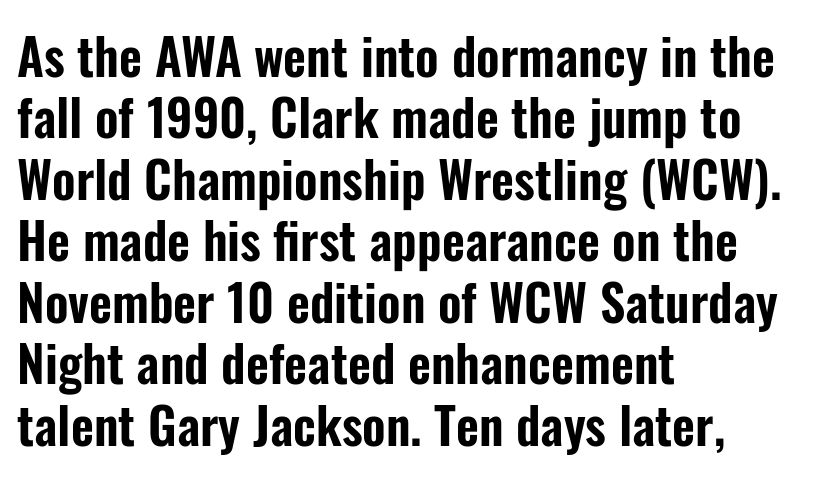
The image shows 50 px condensed sans-serif type, upright; set left-aligned, line spacing 1.23x, normal letter spacing, not underlined; low stroke contrast and a medium x-height.
